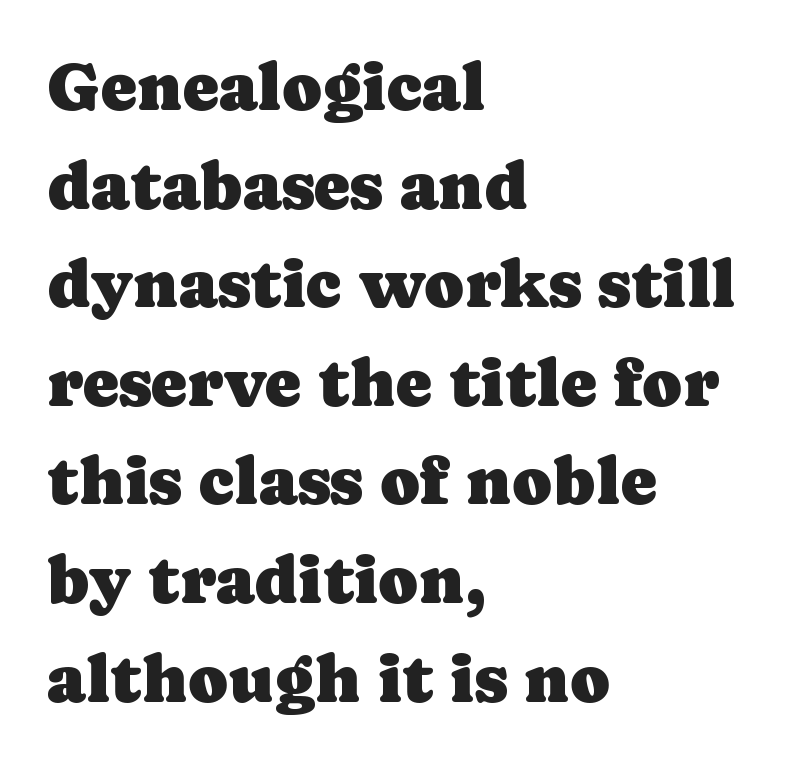
A classic flush-left, rag-right setting is used for this passage. Interline gaps are of average width in this sample. You can tell from the footed stems that serif type was used. Notice how the stems are strictly vertical — no italics here. Descenders are the only things crossing below the line.
